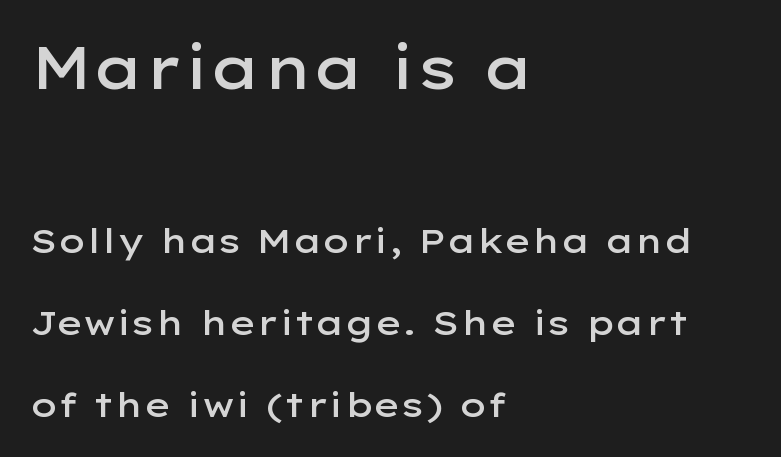
Q: Is the text bold? A: Semi-bold.
Q: Is the text italic (slanted)? A: No, it is upright.
Q: Is the typeface a serif or a sans-serif typeface? A: Sans-serif.
Q: Is the text underlined? A: No.
Q: How is the paragraph aligned? A: Left-aligned.
Q: Is the spacing between letters normal or unusually wide? A: Normal.
Q: Is the spacing between lines tight, normal or loose? A: Loose.
Q: Which block of text is set in a larger size, the first (top) or the second (bottom)? A: The first (top) one.
Q: Width (condensed, normal, or wide)? A: Wide.
Q: Stroke contrast? A: Low.
Q: x-height? A: Medium.
Q: Monospaced? A: No.
